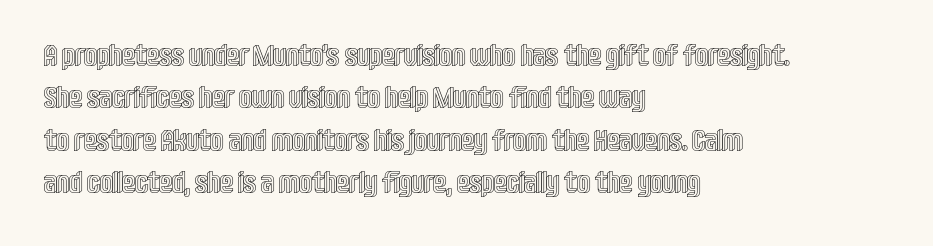
{"italic": "no", "width": "condensed", "x_height": "large", "monospaced": "no", "underline": "no", "align": "left", "line_spacing": "normal", "line_spacing_ratio": 1.46, "letter_spacing": "normal", "letter_spacing_em": 0.0, "glyph_px": 29}
